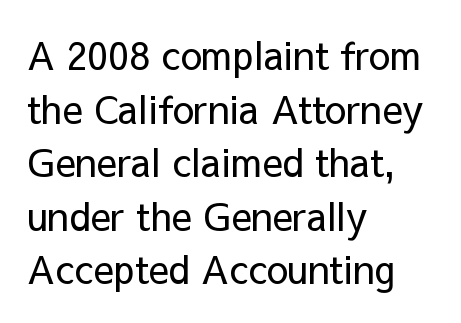
{"serif": "no", "italic": "no", "bold": "no", "weight": "regular", "width": "normal", "stroke_contrast": "low", "x_height": "medium", "monospaced": "no", "underline": "no", "align": "left", "line_spacing": "normal", "line_spacing_ratio": 1.41, "letter_spacing": "normal", "letter_spacing_em": 0.0, "glyph_px": 38}
